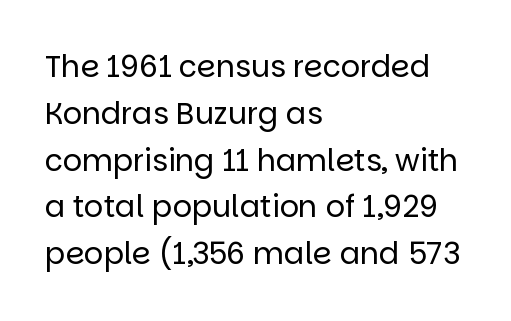
{"serif": "no", "italic": "no", "bold": "no", "weight": "regular", "width": "normal", "stroke_contrast": "low", "x_height": "large", "monospaced": "no", "underline": "no", "align": "left", "line_spacing": "normal", "line_spacing_ratio": 1.56, "letter_spacing": "normal", "letter_spacing_em": 0.0, "glyph_px": 30}
